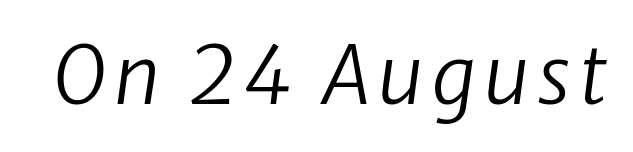
Q: Is the text bold? A: No.
Q: Is the typeface a serif or a sans-serif typeface? A: Sans-serif.
Q: Is the text underlined? A: No.
Q: Width (condensed, normal, or wide)? A: Normal.
Q: Stroke contrast? A: Low.
Q: x-height? A: Medium.
Q: Monospaced? A: No.
